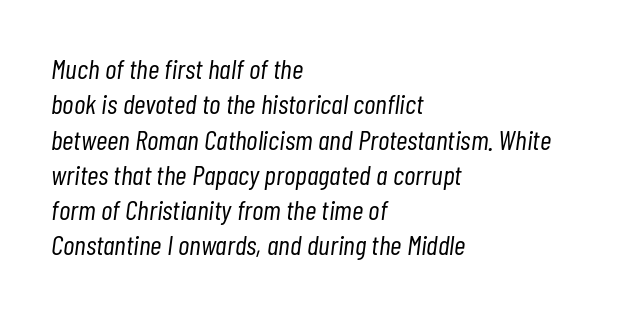
The image shows 28 px light, condensed type, italic (leaning right); set left-aligned, normal line spacing (1.26x), normal letter spacing, not underlined; low stroke contrast and a medium x-height.
